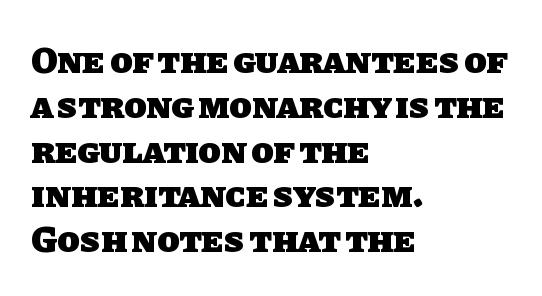
{"serif": "no", "bold": "yes", "weight": "heavy", "width": "normal", "stroke_contrast": "low", "x_height": "large", "monospaced": "no", "underline": "no", "align": "left", "line_spacing_ratio": 1.21, "letter_spacing": "normal", "letter_spacing_em": 0.0, "glyph_px": 37}
